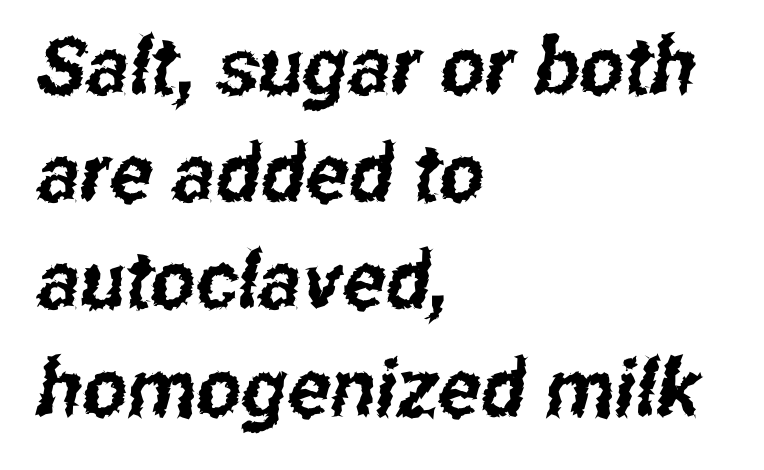
{"serif": "no", "width": "condensed", "stroke_contrast": "low", "x_height": "medium", "monospaced": "no", "underline": "no", "align": "left", "line_spacing": "normal", "line_spacing_ratio": 1.34, "letter_spacing": "normal", "letter_spacing_em": 0.0, "glyph_px": 80}
